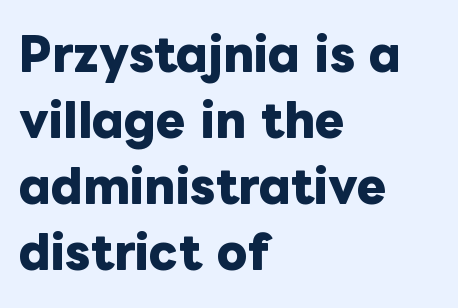
The image shows 44 px heavy type, upright; set left-aligned, normal line spacing (1.5x), normal letter spacing, not underlined; low stroke contrast and a medium x-height.
